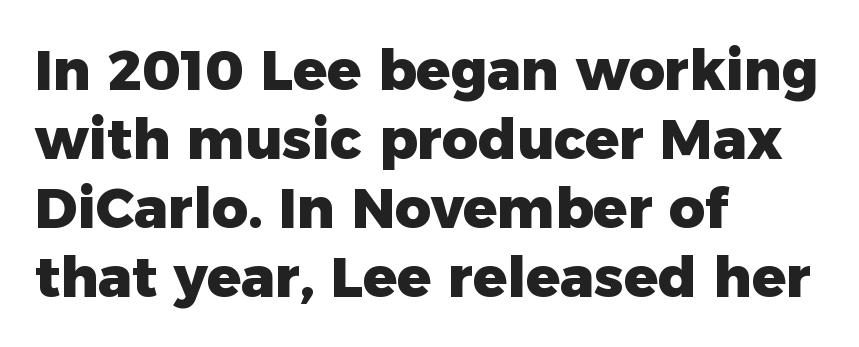
Q: Is the text bold? A: Yes.
Q: Is the text italic (slanted)? A: No, it is upright.
Q: Is the typeface a serif or a sans-serif typeface? A: Sans-serif.
Q: Is the text underlined? A: No.
Q: How is the paragraph aligned? A: Left-aligned.
Q: Is the spacing between letters normal or unusually wide? A: Normal.
Q: Width (condensed, normal, or wide)? A: Normal.
Q: Stroke contrast? A: Low.
Q: x-height? A: Medium.
Q: Monospaced? A: No.
